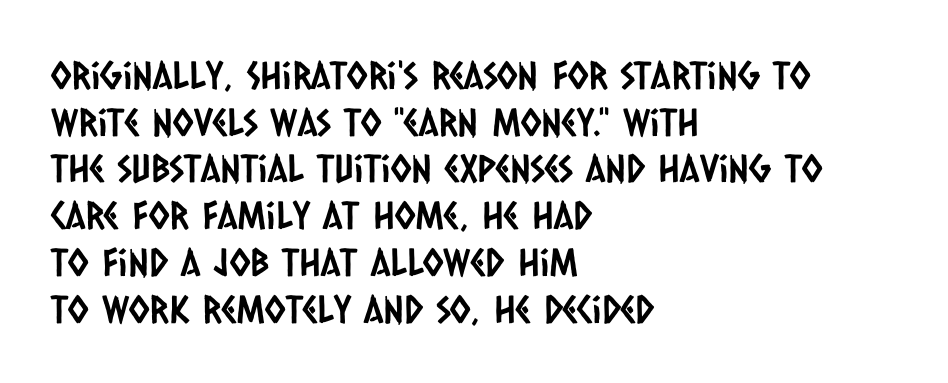
Q: Is the typeface a serif or a sans-serif typeface? A: Sans-serif.
Q: Is the text underlined? A: No.
Q: How is the paragraph aligned? A: Left-aligned.
Q: Is the spacing between letters normal or unusually wide? A: Normal.
Q: Width (condensed, normal, or wide)? A: Condensed.
Q: Stroke contrast? A: Low.
Q: x-height? A: Large.
Q: Monospaced? A: No.
